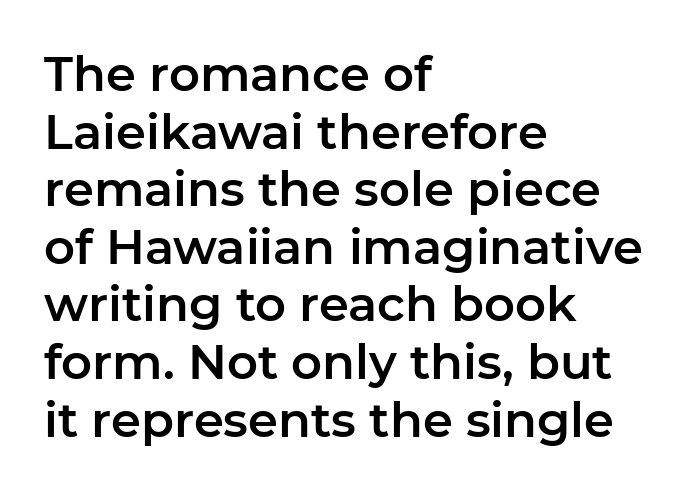
The image shows 48 px sans-serif type, upright; set left-aligned, line spacing 1.2x, normal letter spacing, not underlined; low stroke contrast and a medium x-height.
